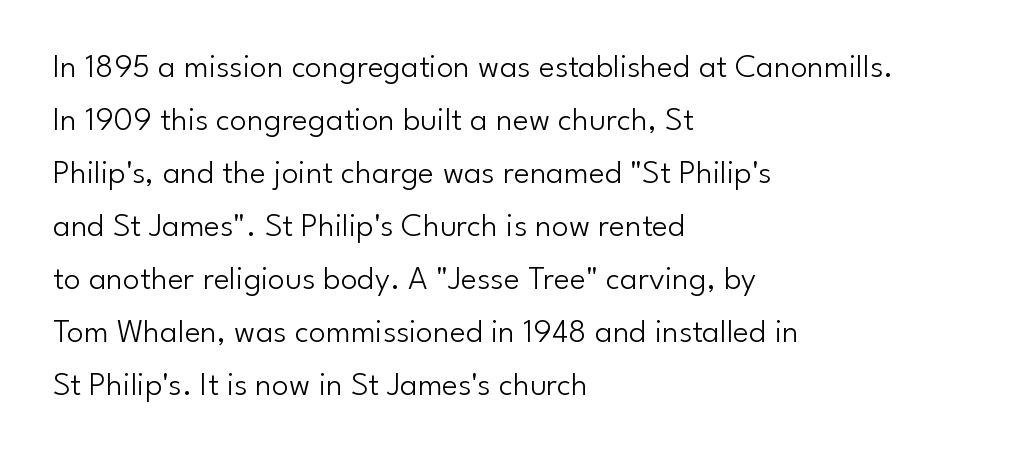
{"serif": "no", "italic": "no", "bold": "no", "weight": "light", "width": "normal", "stroke_contrast": "low", "x_height": "small", "monospaced": "no", "underline": "no", "align": "left", "line_spacing": "normal", "line_spacing_ratio": 1.56, "letter_spacing": "normal", "letter_spacing_em": 0.0, "glyph_px": 34}
